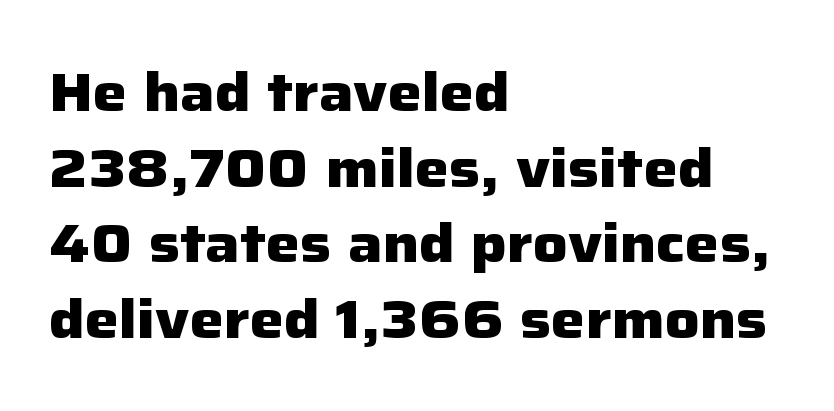
Q: Is the text bold? A: Yes.
Q: Is the text italic (slanted)? A: No, it is upright.
Q: Is the typeface a serif or a sans-serif typeface? A: Sans-serif.
Q: Is the text underlined? A: No.
Q: How is the paragraph aligned? A: Left-aligned.
Q: Is the spacing between letters normal or unusually wide? A: Normal.
Q: Is the spacing between lines tight, normal or loose? A: Normal.
Q: Width (condensed, normal, or wide)? A: Normal.
Q: Stroke contrast? A: Low.
Q: x-height? A: Medium.
Q: Monospaced? A: No.
